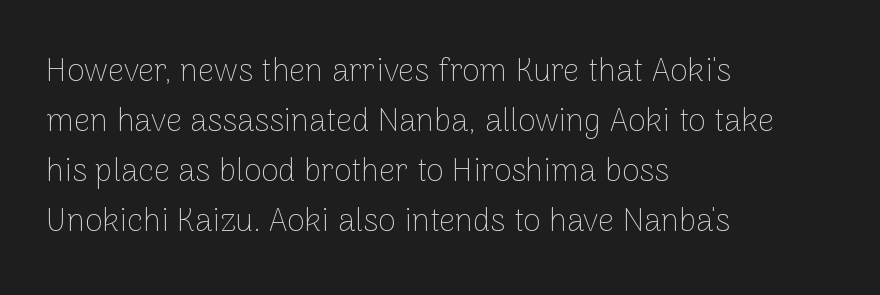
This sample has the flowing, uneven cadence of proportional lettering. The designer went with a sans here, leaving each stem footless. Typeset ragged right — the left edge is the straight one. Regarding leading, the lines here are spaced in the standard way. The string is rendered with underlining switched off.
